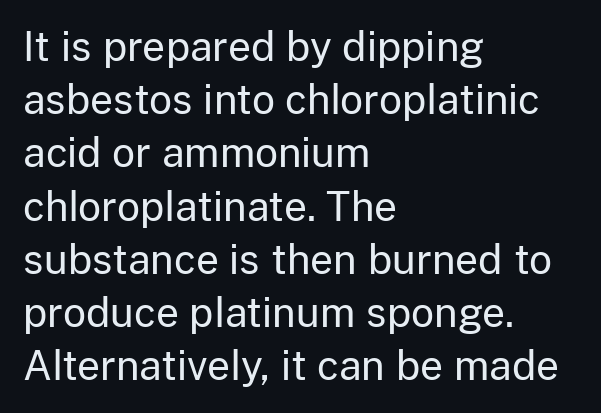
The image shows 40 px regular-weight sans-serif type, upright; set left-aligned, normal line spacing (1.33x), normal letter spacing, not underlined; low stroke contrast and a medium x-height.
